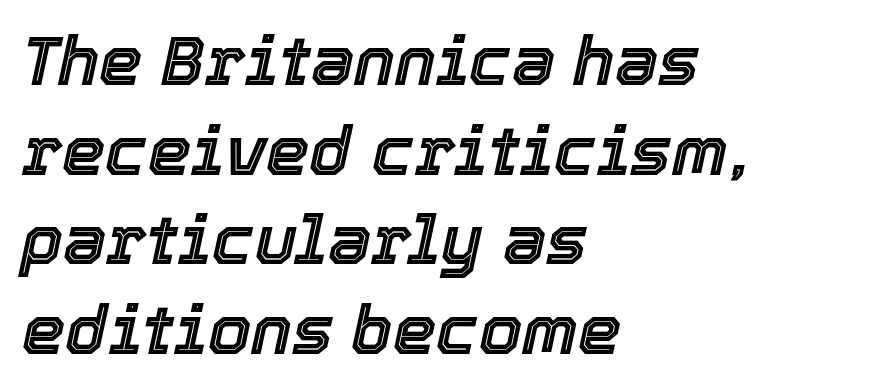
The ragged edge is on the right, which tells us the setting is flush left. Each word holds together tightly as a unit, with standard inter-letter gaps. Think of a printed novel: that variable character pitch is what you see here. Honestly, the row spacing looks completely unremarkable.
